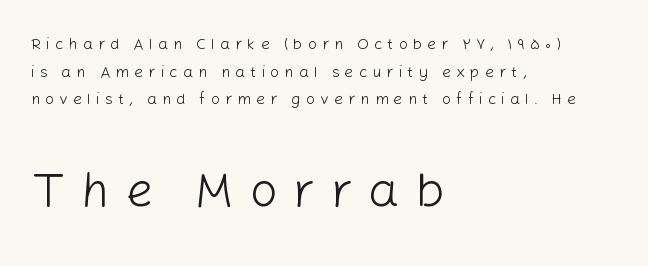
Q: Is the text bold? A: No.
Q: Is the text italic (slanted)? A: No, it is upright.
Q: Is the typeface a serif or a sans-serif typeface? A: Sans-serif.
Q: Is the text underlined? A: No.
Q: How is the paragraph aligned? A: Left-aligned.
Q: Is the spacing between letters normal or unusually wide? A: Unusually wide.
Q: Which block of text is set in a larger size, the first (top) or the second (bottom)? A: The second (bottom) one.
Q: Width (condensed, normal, or wide)? A: Normal.
Q: Stroke contrast? A: Low.
Q: x-height? A: Medium.
Q: Monospaced? A: No.
